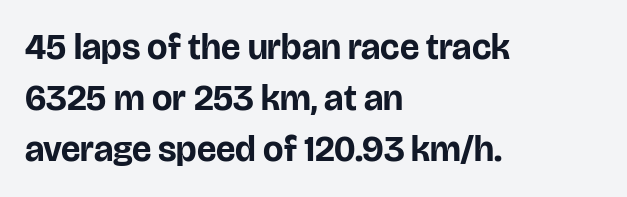
Spacing verdict: proportional, widths tailored to each character. The typography opts for an upright posture over an oblique one. The strokes are fattened all the way to bold. The glyphs in this specimen are sans serif. Leading: standard.
